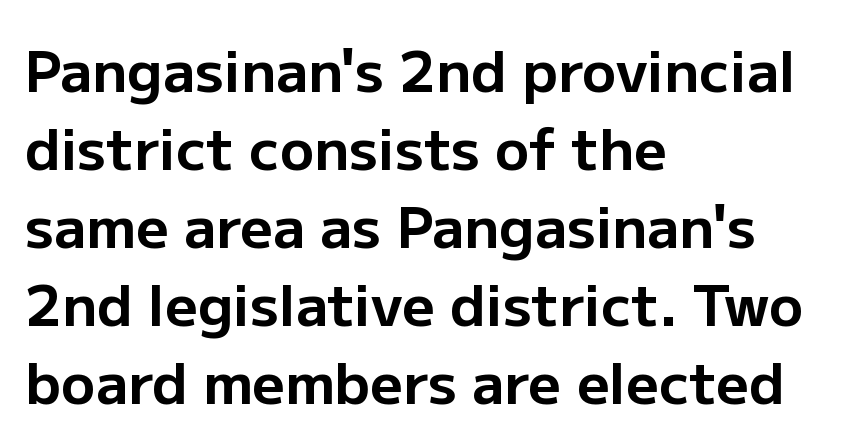
Nope, no serifs anywhere on these letters. If you measured baseline to baseline, you'd find a middling distance. Students, this is bold: see how much ink each stroke carries. Which margin do the lines hug? The left one — the right edge is uneven. Italic? Not at all — the glyphs are vertical.
